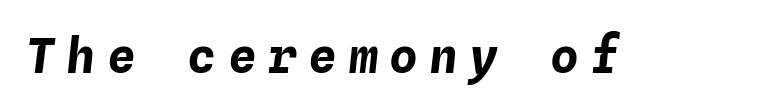
The image shows 48 px bold type, italic (leaning right), monospaced; set unusually wide letter spacing (+0.24 em), not underlined; low stroke contrast and a medium x-height.
